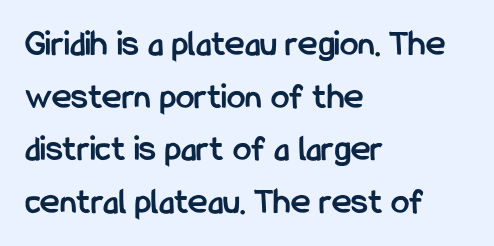
Standard letterfit; no display-style spreading of the glyphs. Grotesque or geometric, the face here clearly has no serifs. Note the varied advance widths — an 'i' is clearly narrower than an 'm'. Ordinary non-slanted type is in use. These lines are set flush left with a ragged right edge.
